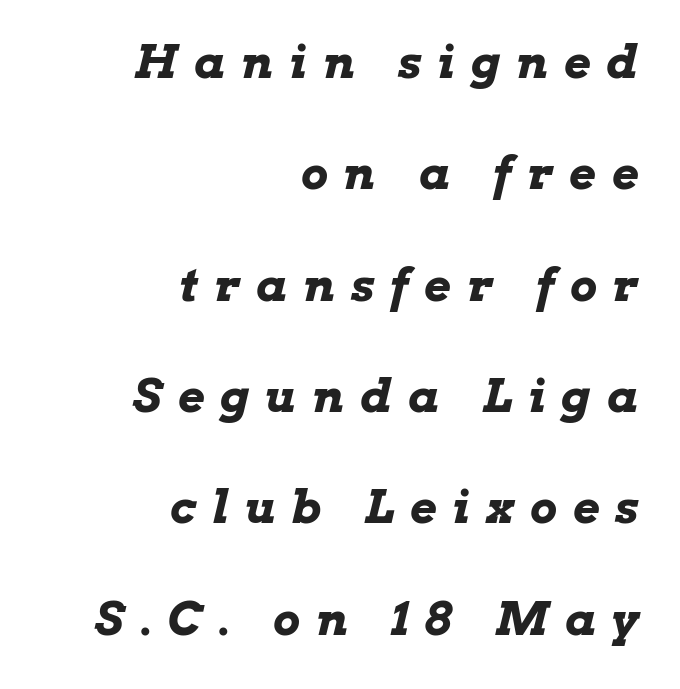
If you drew a line through each stem, it would be angled. The line texture is sparse and dotted thanks to wide tracking. Note the varied advance widths — an 'i' is clearly narrower than an 'm'. The rendering anchors every line to the right-hand side. Is there much room between lines? Yes — plenty of vertical air separates them. Descender tails drop into unmarked territory.
